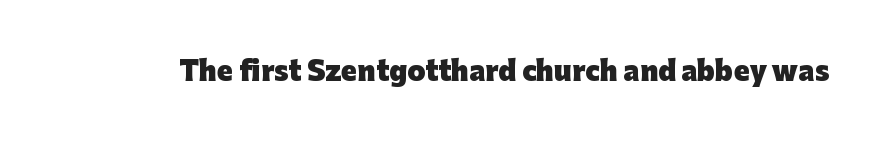
{"italic": "no", "bold": "yes", "underline": "no", "letter_spacing": "normal", "letter_spacing_em": 0.0, "glyph_px": 26}
